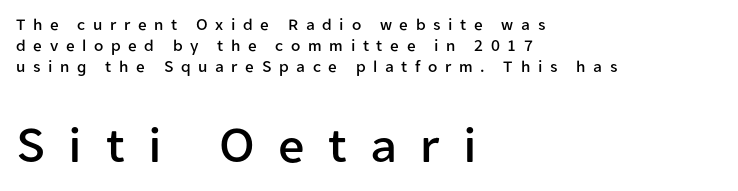
{"serif": "no", "italic": "no", "width": "normal", "stroke_contrast": "low", "x_height": "medium", "monospaced": "no", "underline": "no", "align": "left", "line_spacing_ratio": 1.24, "letter_spacing": "wide", "letter_spacing_em": 0.45, "larger_block": "second", "size_ratio": 3.06, "glyph_px": 52}
